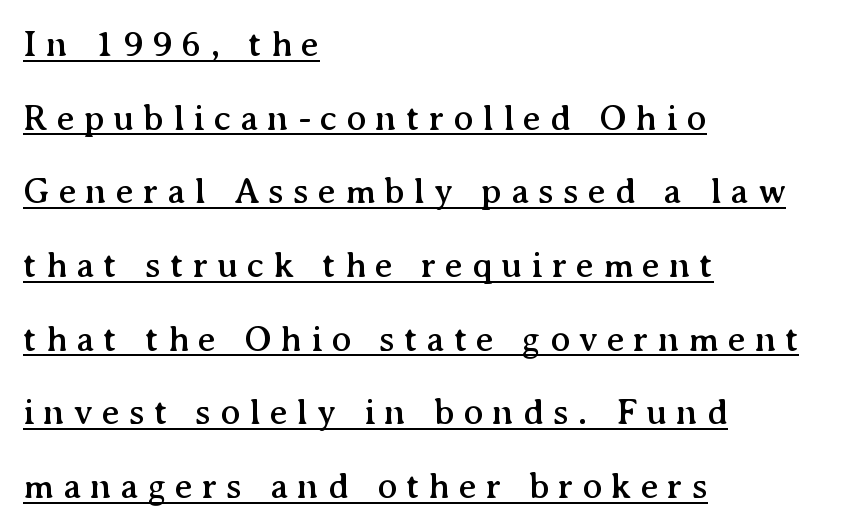
The image shows 37 px serif type, upright; set left-aligned, loose line spacing (1.99x), unusually wide letter spacing (+0.24 em), underlined; medium stroke contrast and a medium x-height.
